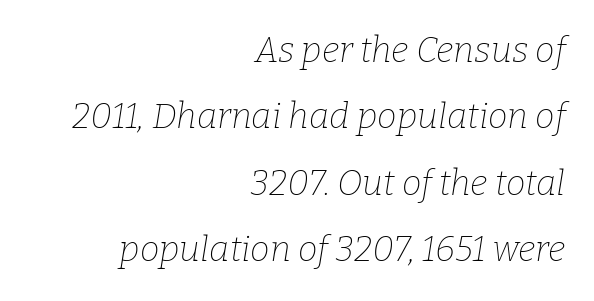
The image shows 35 px thin serif type, italic (leaning right); set right-aligned, loose line spacing (1.9x), normal letter spacing, not underlined; low stroke contrast and a medium x-height.
